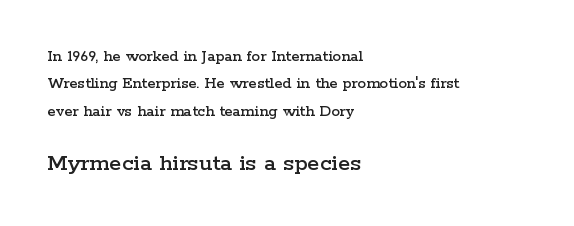
The image shows 25 px text type, upright; set left-aligned, normal line spacing (1.61x), normal letter spacing, not underlined; the second (bottom) block is 1.47x larger.
